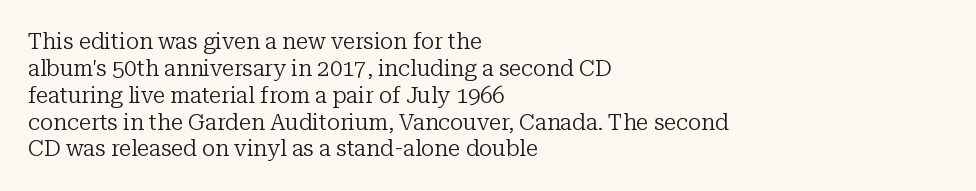
{"italic": "no", "bold": "no", "underline": "no", "align": "left", "line_spacing_ratio": 1.22, "letter_spacing": "normal", "letter_spacing_em": 0.0, "glyph_px": 22}
